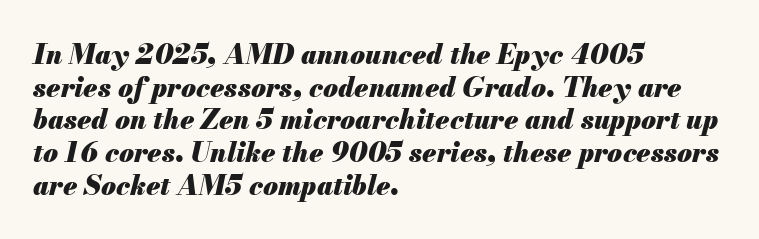
Q: Is the text bold? A: Yes.
Q: Is the text italic (slanted)? A: Yes, it leans right by about 13 degrees.
Q: Is the text underlined? A: No.
Q: How is the paragraph aligned? A: Left-aligned.
Q: Is the spacing between letters normal or unusually wide? A: Normal.
